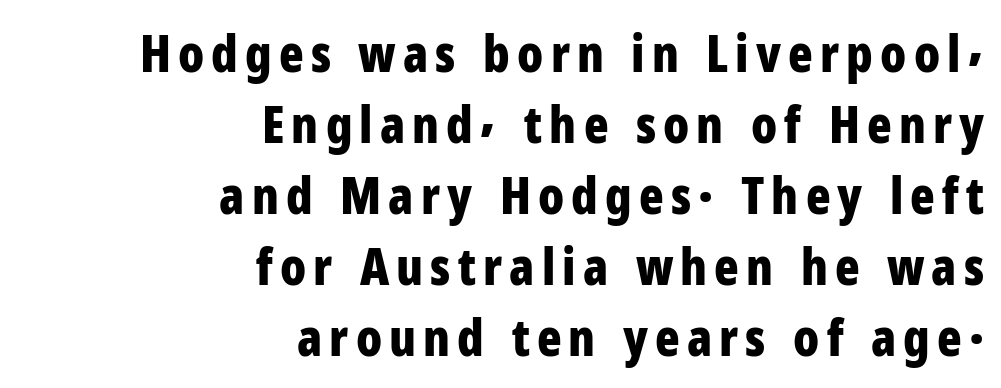
The image shows 51 px bold, condensed sans-serif type, upright; set right-aligned, normal line spacing (1.39x), not underlined; low stroke contrast and a medium x-height.
